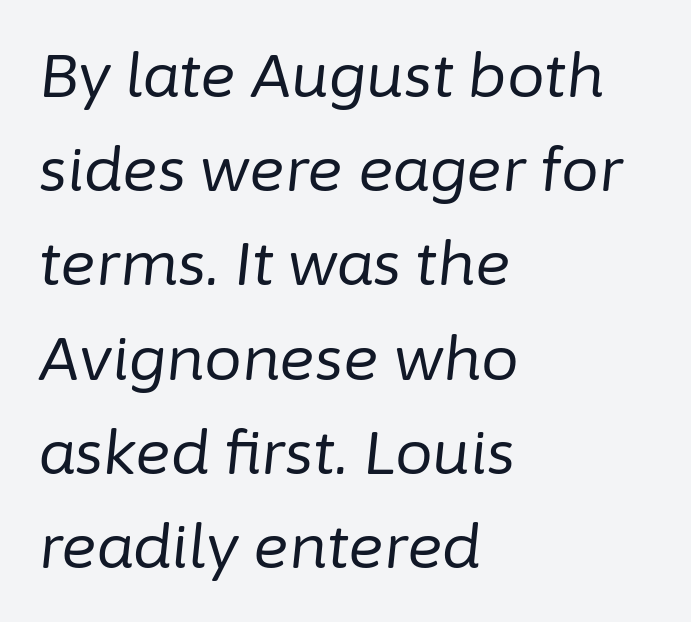
{"italic": "yes", "lean": "right", "slant_degrees": 6, "bold": "no", "weight": "regular", "width": "normal", "stroke_contrast": "low", "x_height": "medium", "monospaced": "no", "underline": "no", "align": "left", "line_spacing": "normal", "line_spacing_ratio": 1.57, "letter_spacing": "normal", "letter_spacing_em": 0.0, "glyph_px": 60}
